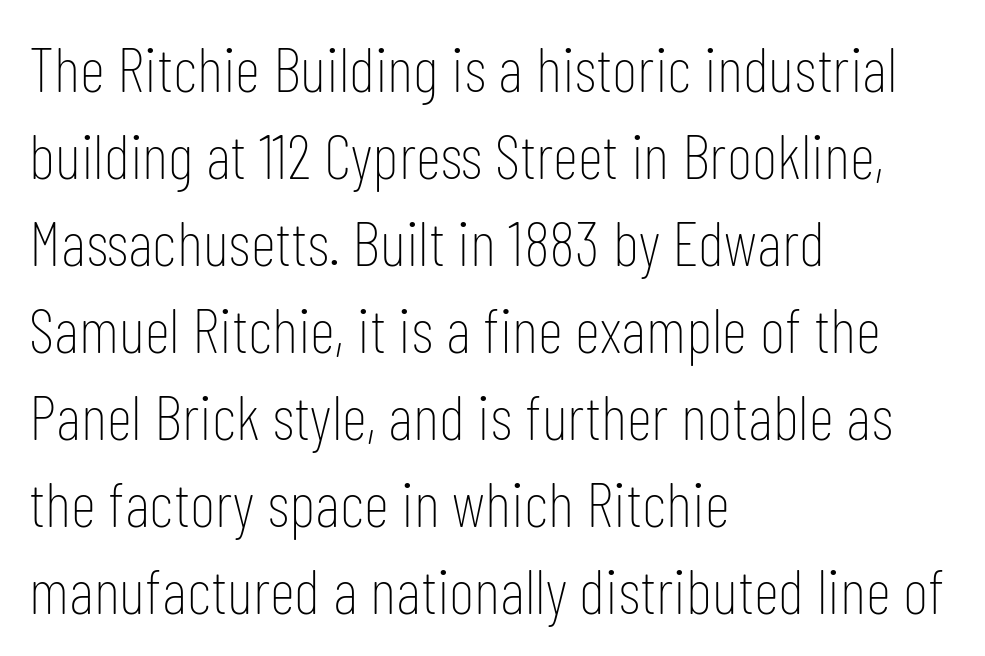
No word sits above an underline. If you drew a ruler down the left edge, every line would touch it. To sum up the face: it is a sans, with no serifs. Is this a fixed-width face? No — the glyphs have proportional, varying widths. Nope, not italic — everything's standing straight. A normal amount of white space separates one row of letters from the next.
